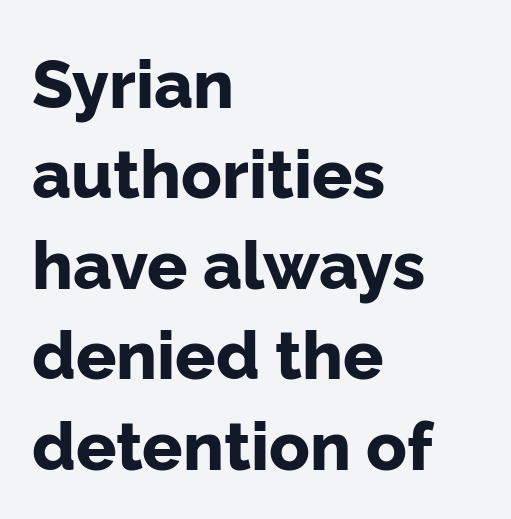
{"serif": "no", "italic": "no", "bold": "yes", "weight": "bold", "width": "normal", "stroke_contrast": "low", "x_height": "medium", "monospaced": "no", "underline": "no", "align": "left", "line_spacing": "normal", "line_spacing_ratio": 1.35, "letter_spacing": "normal", "letter_spacing_em": 0.0, "glyph_px": 67}
